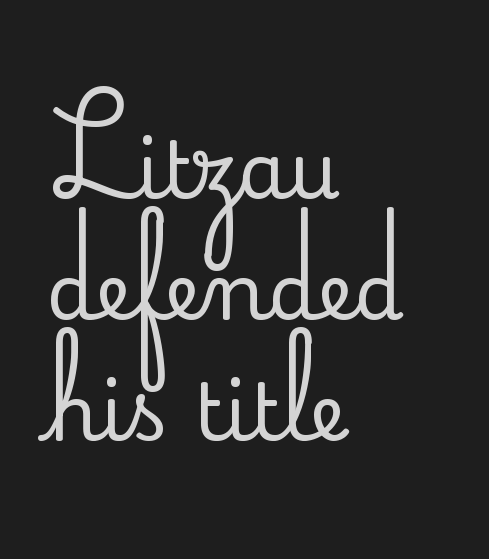
{"serif": "yes", "italic": "no", "width": "normal", "stroke_contrast": "low", "x_height": "small", "monospaced": "no", "underline": "no", "align": "left", "line_spacing": "normal", "line_spacing_ratio": 1.53, "letter_spacing": "normal", "letter_spacing_em": 0.0, "glyph_px": 79}
